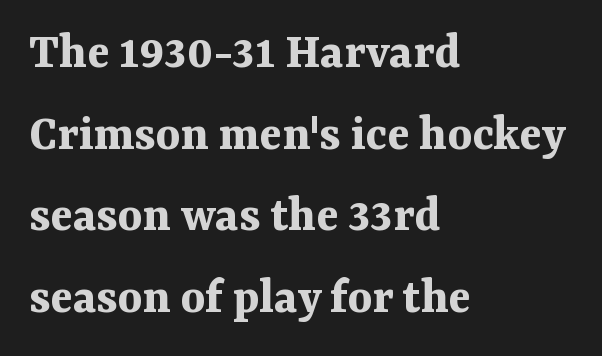
The image shows 52 px bold serif type, upright; set left-aligned, normal line spacing (1.57x), normal letter spacing, not underlined; medium stroke contrast and a medium x-height.
